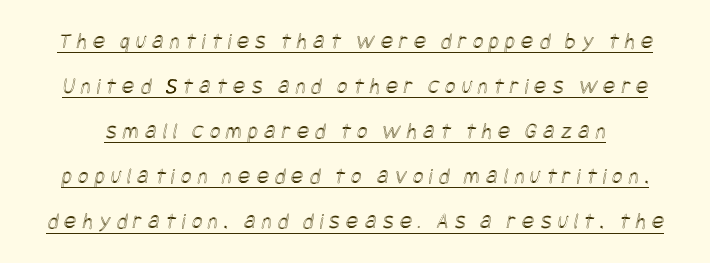
The image shows 23 px text type; set loose line spacing (1.96x), unusually wide letter spacing (+0.26 em), underlined.
